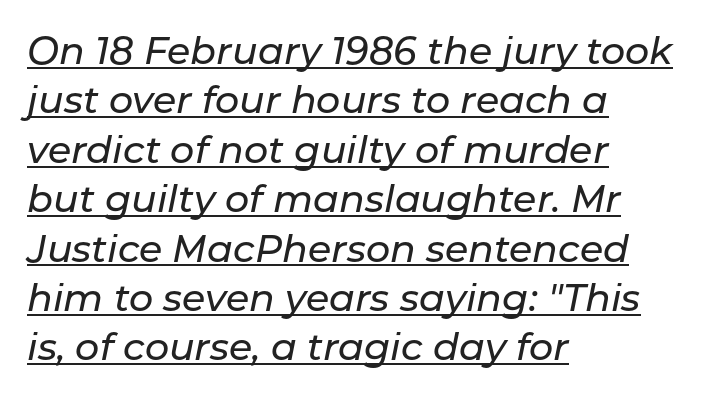
Q: Is the text italic (slanted)? A: Yes, it leans right by about 11 degrees.
Q: Is the text underlined? A: Yes.
Q: How is the paragraph aligned? A: Left-aligned.
Q: Is the spacing between letters normal or unusually wide? A: Normal.
Q: Is the spacing between lines tight, normal or loose? A: Normal.
Q: Width (condensed, normal, or wide)? A: Normal.
Q: Stroke contrast? A: Low.
Q: x-height? A: Medium.
Q: Monospaced? A: No.
